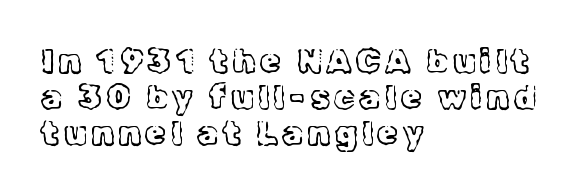
Q: Is the text bold? A: No.
Q: Is the text italic (slanted)? A: No, it is upright.
Q: Is the typeface a serif or a sans-serif typeface? A: Serif.
Q: Is the text underlined? A: No.
Q: How is the paragraph aligned? A: Left-aligned.
Q: Is the spacing between lines tight, normal or loose? A: Tight.
Q: Width (condensed, normal, or wide)? A: Normal.
Q: x-height? A: Medium.
Q: Monospaced? A: No.
